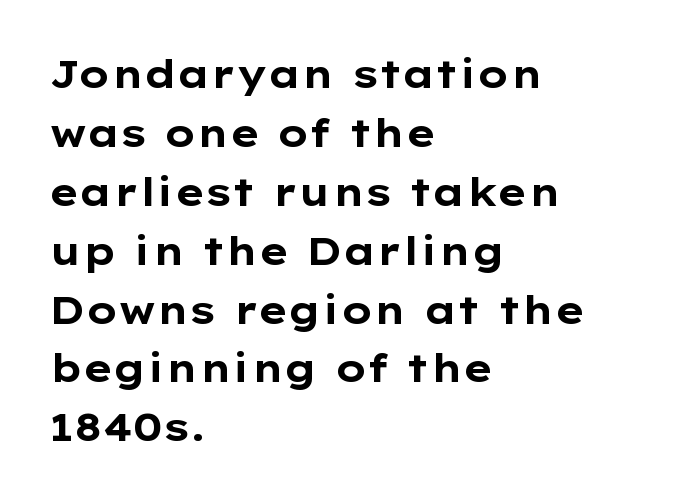
Q: Is the text bold? A: Yes.
Q: Is the text italic (slanted)? A: No, it is upright.
Q: Is the typeface a serif or a sans-serif typeface? A: Sans-serif.
Q: Is the text underlined? A: No.
Q: How is the paragraph aligned? A: Left-aligned.
Q: Is the spacing between letters normal or unusually wide? A: Normal.
Q: Is the spacing between lines tight, normal or loose? A: Normal.
Q: Width (condensed, normal, or wide)? A: Wide.
Q: Stroke contrast? A: Low.
Q: x-height? A: Medium.
Q: Monospaced? A: No.
